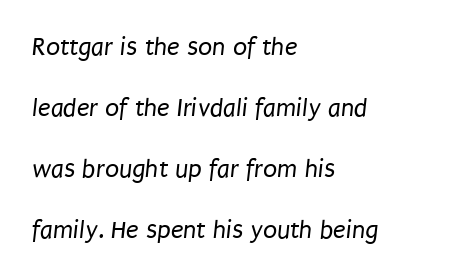
Inter-character spacing is left at the font's built-in metrics. In terms of leading, this rendering errs on the spacious side. The words here are not underlined. The typeface has the unassuming heft of standard copy or less. These lines are set flush left with a ragged right edge.
